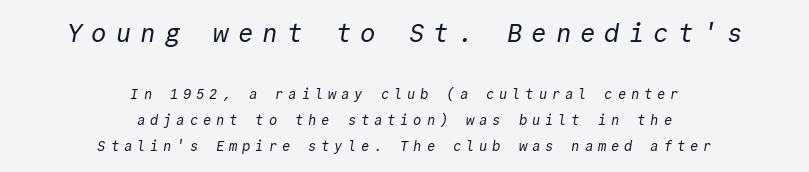
Spacing between characters has been opened up far beyond the box default. Casual observation: everything's sitting right in the middle. Character size in the leading block exceeds that of the trailing block. Words float on clear page, feet unadorned. Weight: not bold — regular or lighter.
